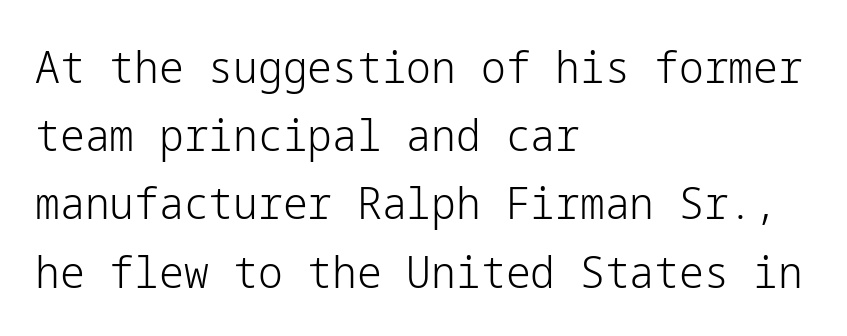
{"serif": "no", "italic": "no", "bold": "no", "weight": "light", "width": "normal", "stroke_contrast": "low", "x_height": "medium", "underline": "no", "align": "left", "line_spacing": "normal", "line_spacing_ratio": 1.55, "letter_spacing": "normal", "letter_spacing_em": 0.0, "glyph_px": 44}
